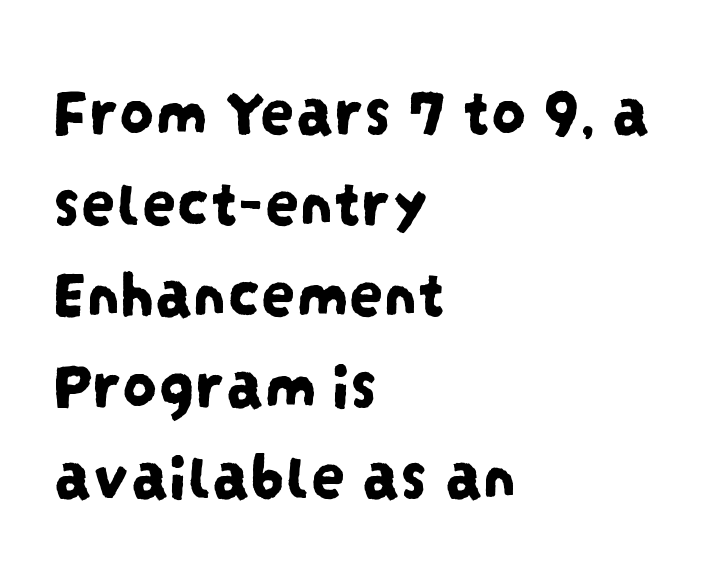
Descender tails drop into unmarked territory. Each word holds together tightly as a unit, with standard inter-letter gaps. Does the leading feel generous? No, just average. Notice how the passage keeps a crisp vertical edge on the left only. Are there feet on the stems? There aren't — it's a sans.
